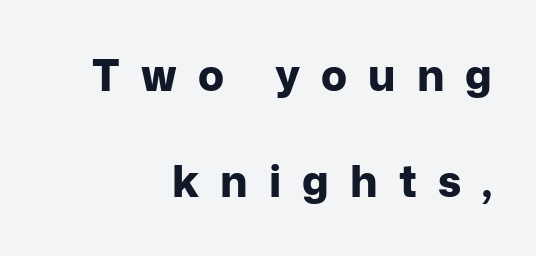
Letterform terminals end flat and unadorned throughout the passage. Leftover space on each line is placed entirely before the opening word. Check the space under the baseline: it is left empty. The type is letterspaced generously, with wide tracking. The passage shown is typed in a proportional face where columns would drift.
